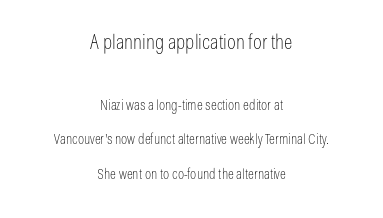
{"italic": "no", "bold": "no", "underline": "no", "align": "center", "line_spacing": "loose", "line_spacing_ratio": 2.48, "letter_spacing": "normal", "letter_spacing_em": 0.0, "larger_block": "first", "size_ratio": 1.43, "glyph_px": 20}
